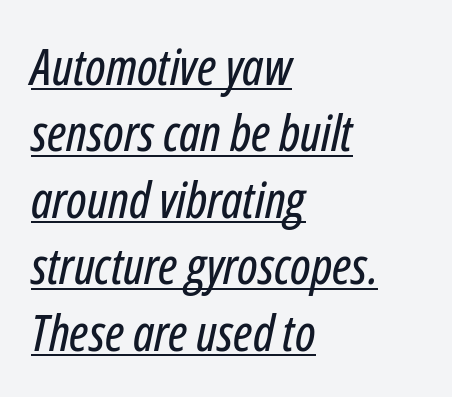
Q: Is the text italic (slanted)? A: Yes, it leans right by about 12 degrees.
Q: Is the text underlined? A: Yes.
Q: How is the paragraph aligned? A: Left-aligned.
Q: Is the spacing between letters normal or unusually wide? A: Normal.
Q: Is the spacing between lines tight, normal or loose? A: Normal.
Q: Width (condensed, normal, or wide)? A: Condensed.
Q: Stroke contrast? A: Low.
Q: x-height? A: Medium.
Q: Monospaced? A: No.
